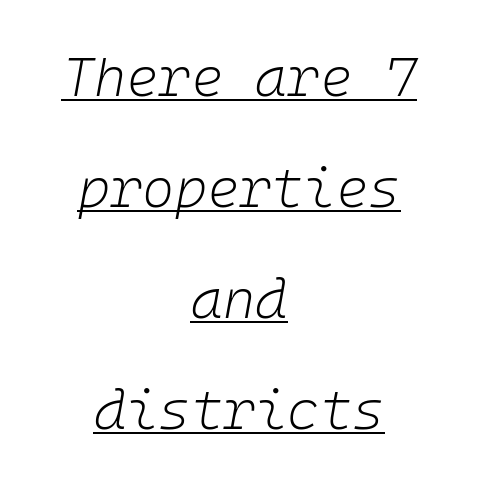
Nothing unusual about the tracking: characters are spaced as the font intends. These characters rest on top of a visible drawn line. Does the lettering tilt? It does — this is italic. Whoever set this chose breathing room over compactness in the vertical rhythm. Caption: face not bold, strokes unweighted. Does the copy run flush right? No — it is centered line by line.
